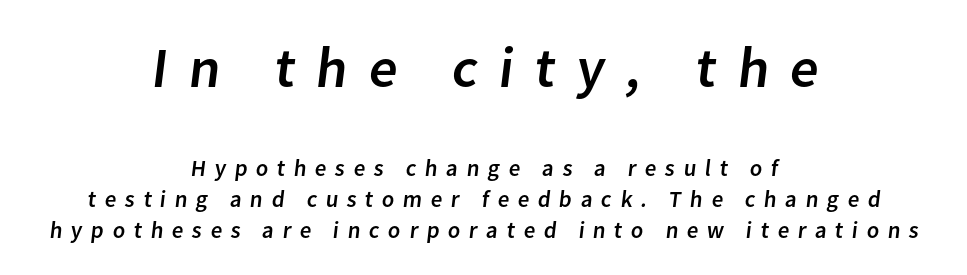
Q: Is the typeface a serif or a sans-serif typeface? A: Sans-serif.
Q: Is the text underlined? A: No.
Q: How is the paragraph aligned? A: Centered.
Q: Is the spacing between letters normal or unusually wide? A: Unusually wide.
Q: Is the spacing between lines tight, normal or loose? A: Normal.
Q: Which block of text is set in a larger size, the first (top) or the second (bottom)? A: The first (top) one.
Q: Width (condensed, normal, or wide)? A: Normal.
Q: Stroke contrast? A: Low.
Q: x-height? A: Medium.
Q: Monospaced? A: No.
